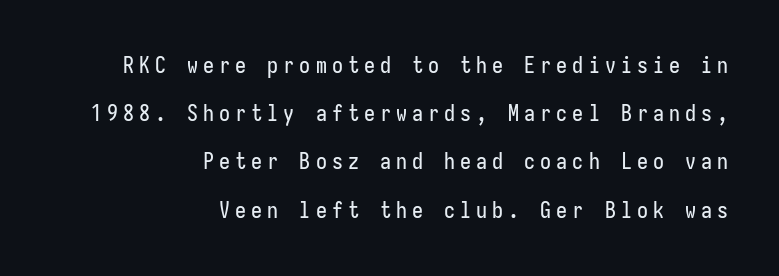
The image shows 22 px text type, upright; set right-aligned, loose line spacing (2.19x), unusually wide letter spacing (+0.23 em), not underlined.
